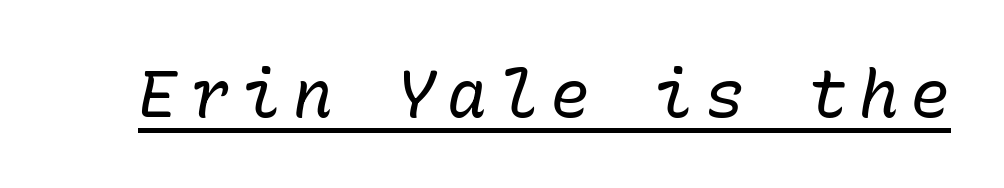
The image shows 66 px regular-weight type, italic (leaning right), monospaced; set underlined; low stroke contrast and a medium x-height.
